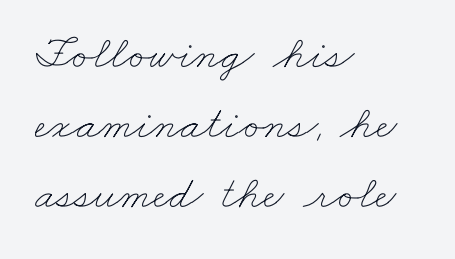
On a weight scale, this lands at 450 or below. Typeset ragged right — the left edge is the straight one. Lines of text with bare space underneath. Horizontal bands of white between lines are of average thickness.
